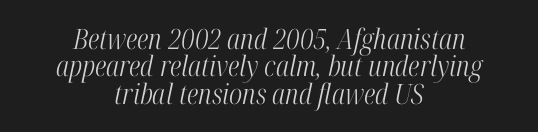
The image shows 28 px light, condensed serif type, italic (leaning right); set centered, tight line spacing (0.98x), normal letter spacing, not underlined; high stroke contrast and a medium x-height.
